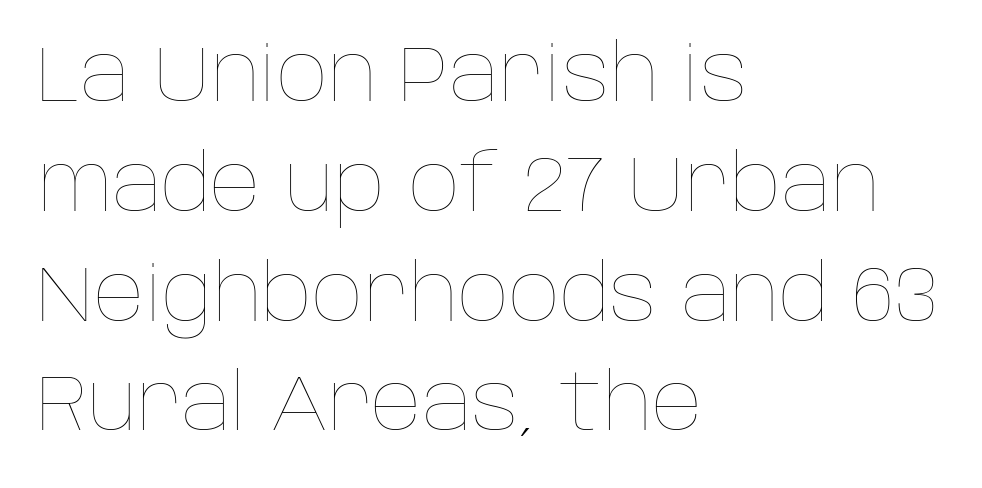
Q: Is the text bold? A: No.
Q: Is the text italic (slanted)? A: No, it is upright.
Q: Is the text underlined? A: No.
Q: How is the paragraph aligned? A: Left-aligned.
Q: Is the spacing between letters normal or unusually wide? A: Normal.
Q: Is the spacing between lines tight, normal or loose? A: Normal.
Q: Width (condensed, normal, or wide)? A: Normal.
Q: Stroke contrast? A: Low.
Q: x-height? A: Large.
Q: Monospaced? A: No.
